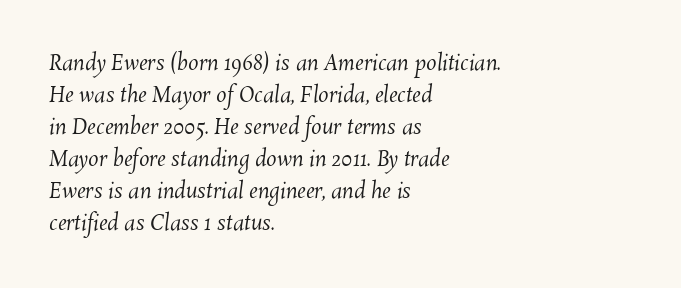
Q: Is the text bold? A: No.
Q: Is the text underlined? A: No.
Q: How is the paragraph aligned? A: Left-aligned.
Q: Is the spacing between letters normal or unusually wide? A: Normal.
Q: Is the spacing between lines tight, normal or loose? A: Normal.
